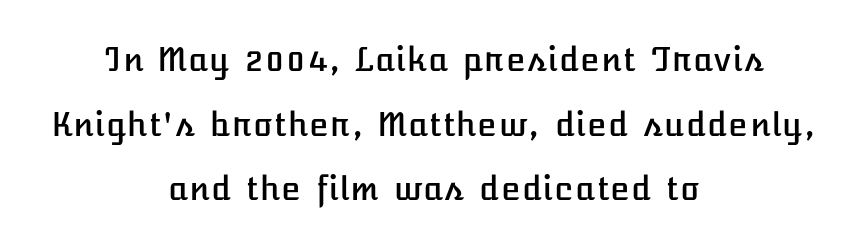
The image shows 32 px text type, upright; set centered, loose line spacing (2.02x), normal letter spacing, not underlined; low stroke contrast and a medium x-height.
